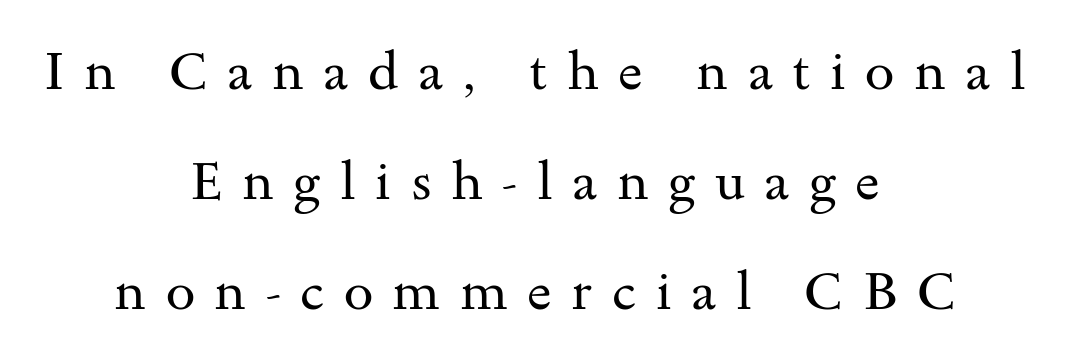
Note the varied advance widths — an 'i' is clearly narrower than an 'm'. These glyphs show unthickened strokes, regular width or finer. Notice the wide empty band between every row — that's loose leading. The compositor balanced each line on the midline. A bare baseline throughout the passage.
